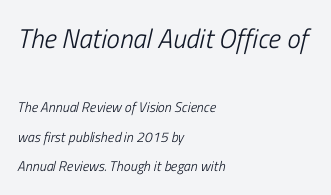
{"italic": "yes", "lean": "right", "slant_degrees": 13, "bold": "no", "underline": "no", "align": "left", "line_spacing": "loose", "line_spacing_ratio": 2.12, "letter_spacing": "normal", "letter_spacing_em": 0.0, "larger_block": "first", "size_ratio": 1.93, "glyph_px": 27}
